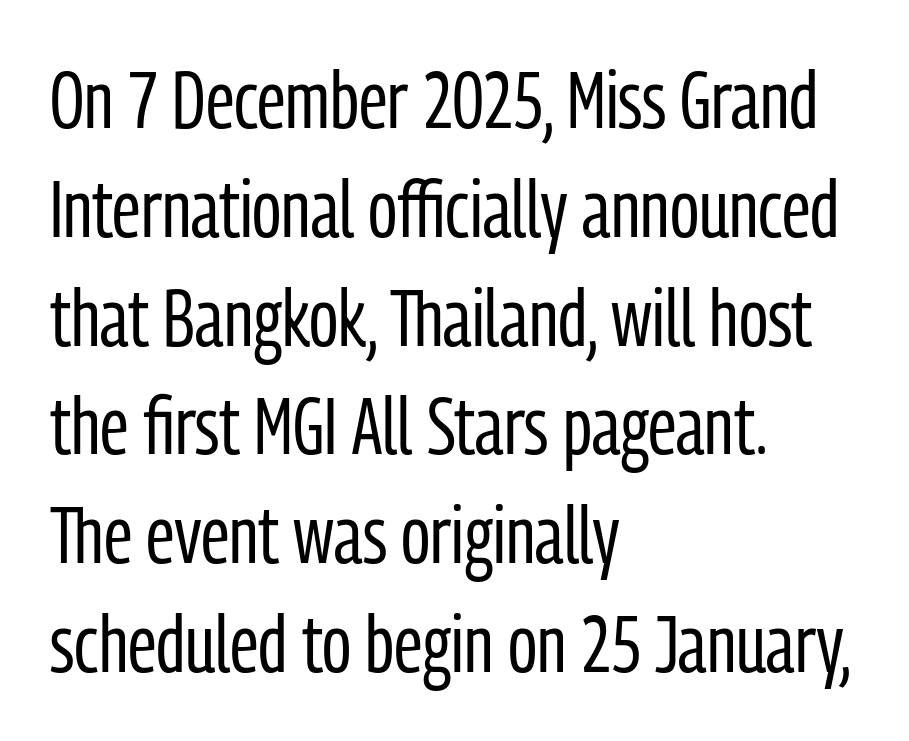
{"serif": "no", "italic": "no", "bold": "no", "weight": "regular", "width": "condensed", "stroke_contrast": "low", "x_height": "medium", "monospaced": "no", "underline": "no", "align": "left", "line_spacing": "normal", "line_spacing_ratio": 1.36, "letter_spacing": "normal", "letter_spacing_em": 0.0, "glyph_px": 80}
